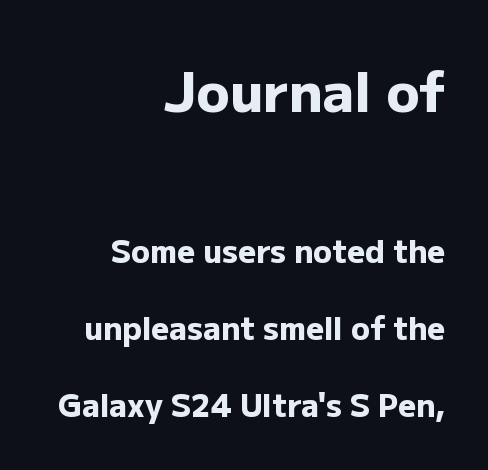
Does the bottom block carry the larger type? No, the top block does. Classification — sans serif. A full-strength bold gives these letters their thick strokes. Descender tails drop into unmarked territory. A typesetter would call this leading open, well beyond the default. Unlike italic type, these characters show no tilt at all.
